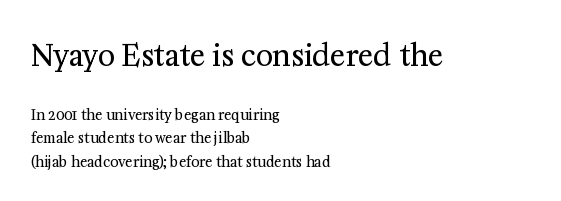
Heaviness? Minimal to ordinary, like unemphasized prose. A roman cut, with each character standing at attention. Standard letterfit; no display-style spreading of the glyphs. Does the bottom block carry the larger type? No, the top block does. Letterform terminals end in serifs throughout the passage.
